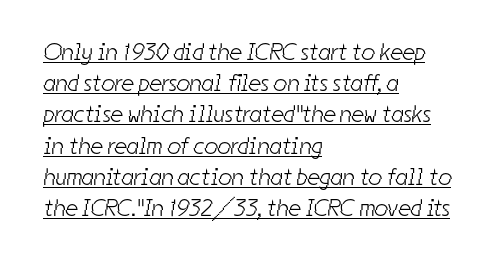
The image shows 24 px text type; set left-aligned, normal line spacing (1.3x), normal letter spacing, underlined.
